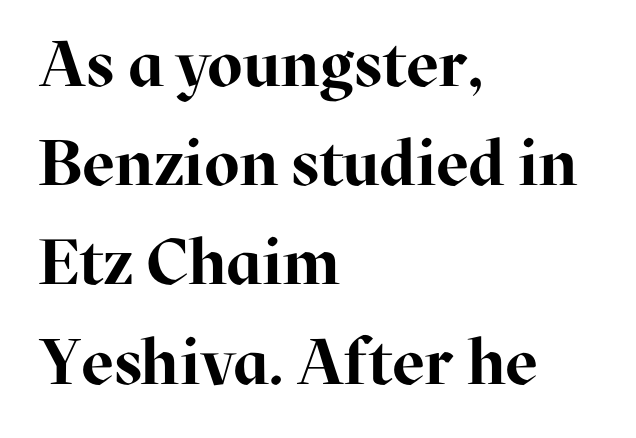
The image shows 64 px bold serif type, upright; set left-aligned, normal line spacing (1.55x), normal letter spacing, not underlined; high stroke contrast and a medium x-height.
